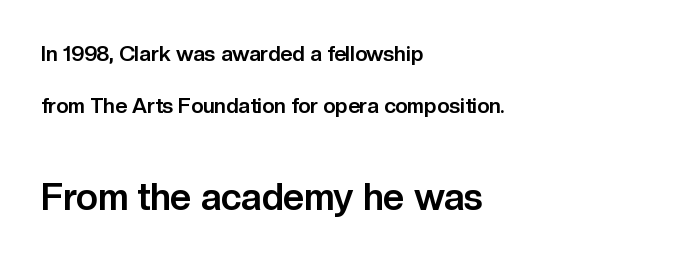
The letters advance in unequal steps, a hallmark of proportional type. One glance says open: line gaps are wider than usual. In this sample the second text group is rendered at the bigger scale. Descenders are the only things crossing below the line. This sample uses a sans-serif face.
